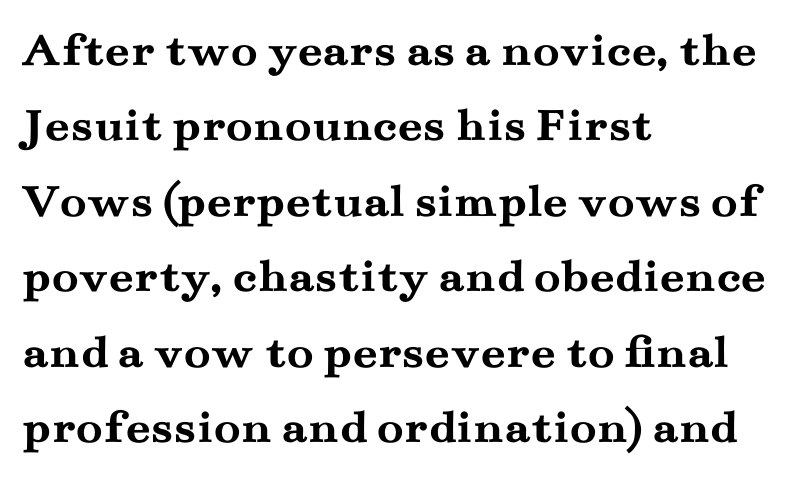
The image shows 49 px semibold, wide serif type, upright; set left-aligned, normal line spacing (1.54x), normal letter spacing, not underlined; medium stroke contrast and a small x-height.
